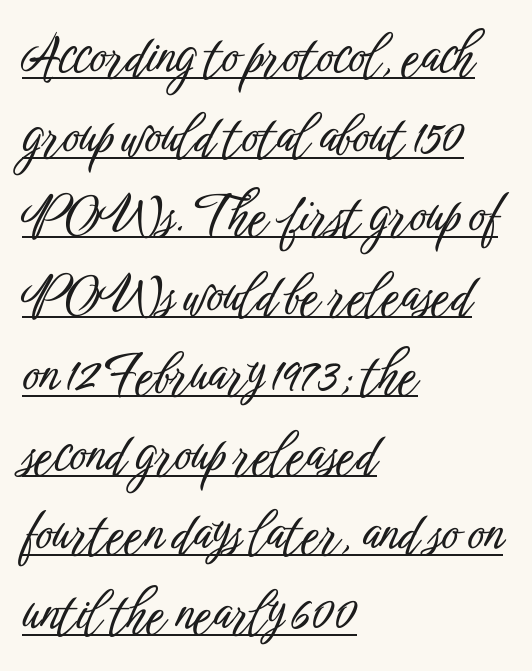
{"serif": "no", "width": "condensed", "stroke_contrast": "low", "x_height": "medium", "monospaced": "no", "underline": "yes", "align": "left", "line_spacing": "normal", "line_spacing_ratio": 1.56, "letter_spacing": "normal", "letter_spacing_em": 0.0, "glyph_px": 51}
